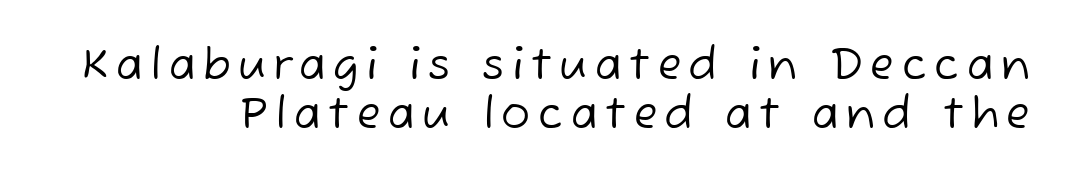
The image shows 43 px regular-weight sans-serif type; set tight line spacing (1.13x), not underlined; low stroke contrast and a medium x-height.
